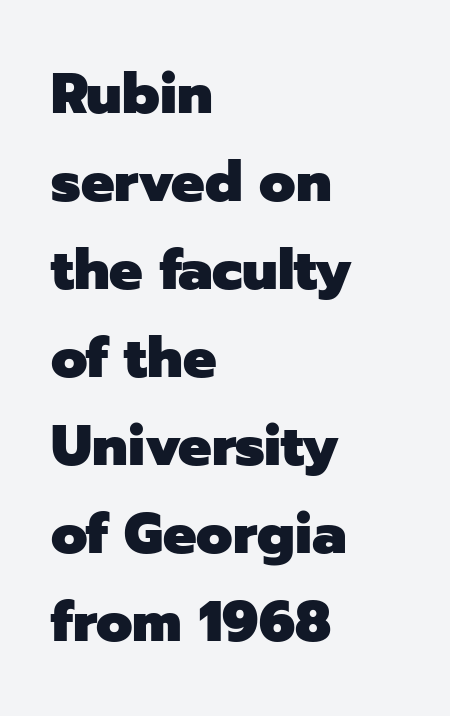
{"serif": "no", "italic": "no", "bold": "yes", "weight": "heavy", "width": "normal", "stroke_contrast": "low", "x_height": "medium", "monospaced": "no", "underline": "no", "align": "left", "line_spacing": "normal", "line_spacing_ratio": 1.57, "letter_spacing": "normal", "letter_spacing_em": 0.0, "glyph_px": 56}
